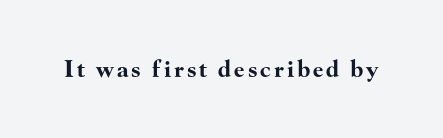
{"italic": "no", "bold": "yes", "underline": "no", "glyph_px": 23}
